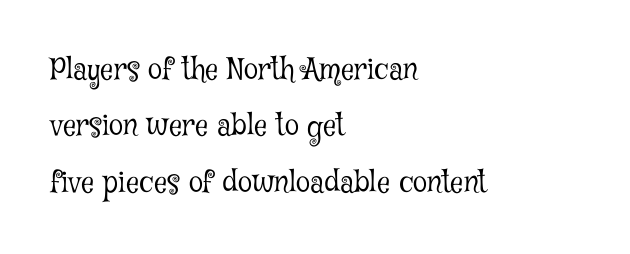
Plain, unruled lines of type. Students, observe: this is what heavily led, spacious text looks like. A serif font was chosen for this passage. Here the glyphs are tracked normally, forming tight word shapes. The paragraph shown leans on its left margin.
